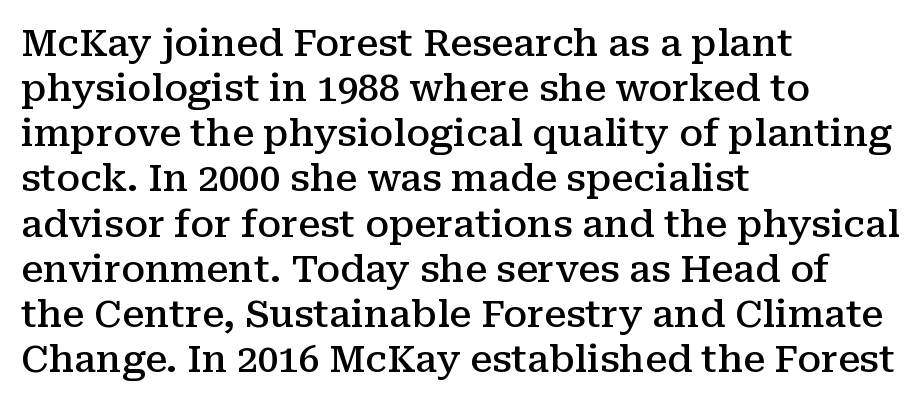
Varying glyph widths throughout — classic text-font behaviour. Firm but not heavy-handed strokes: this text is semibold. Here the glyphs are tracked normally, forming tight word shapes. Horizontal alignment here is leftward, the default for most running prose.
